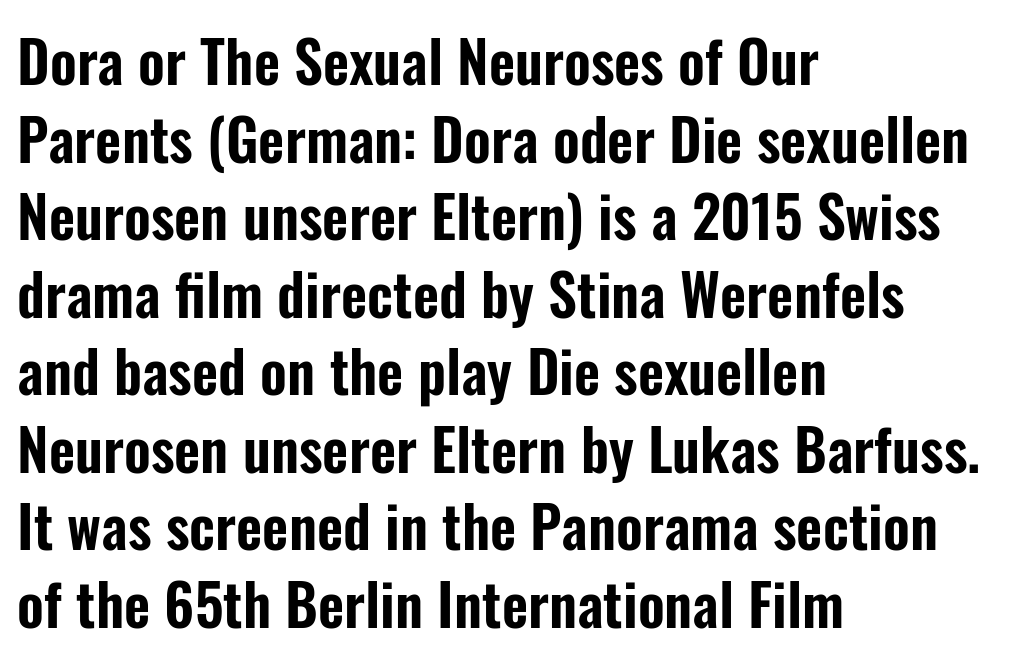
{"serif": "no", "italic": "no", "width": "condensed", "stroke_contrast": "low", "x_height": "medium", "monospaced": "no", "underline": "no", "align": "left", "line_spacing": "normal", "line_spacing_ratio": 1.36, "letter_spacing": "normal", "letter_spacing_em": 0.0, "glyph_px": 57}
